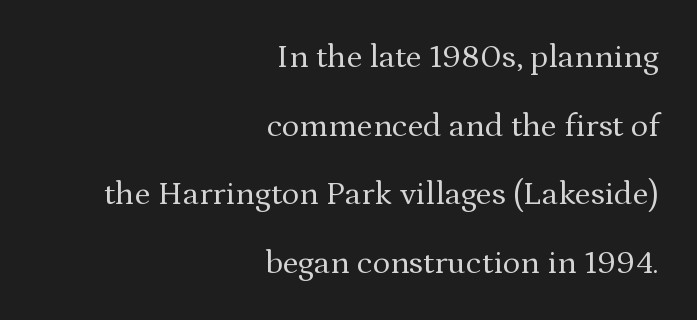
The image shows 33 px regular-weight serif type, upright; set right-aligned, loose line spacing (2.08x), normal letter spacing, not underlined; medium stroke contrast and a medium x-height.
